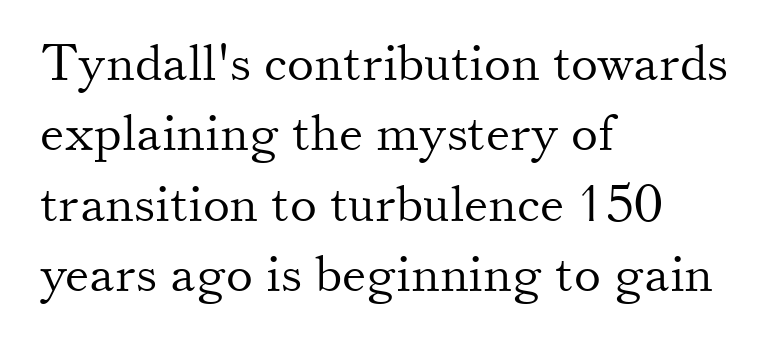
On a weight scale, this lands at 450 or below. Caption: standard tracking, unaltered. Any mark beneath the type? The region is blank. The leading is moderate, giving the passage an even texture.
